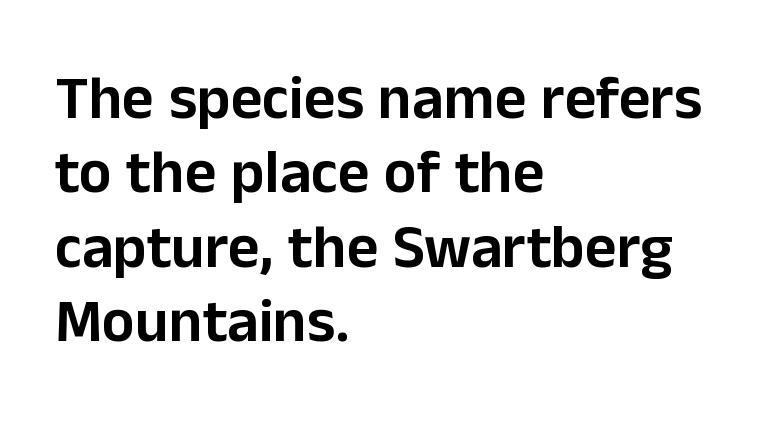
The image shows 61 px sans-serif type, upright; set left-aligned, line spacing 1.22x, normal letter spacing, not underlined; low stroke contrast and a medium x-height.
